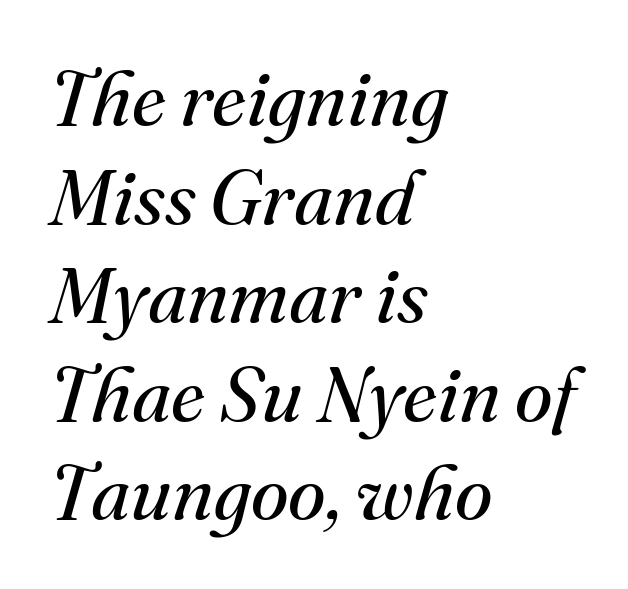
The glyphs are unaccompanied by any horizontal stroke below them. Type style note: has serifs. The typeface has the unassuming heft of standard copy or less. There is no visible air inserted between adjacent glyphs.
